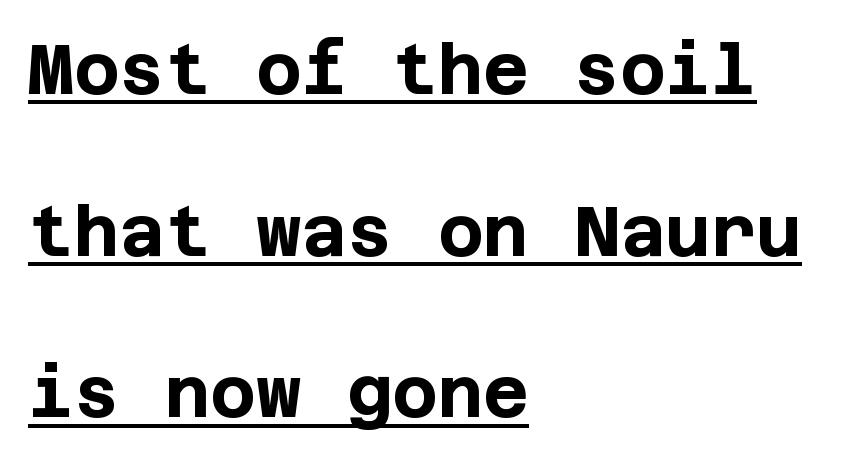
{"serif": "no", "italic": "no", "bold": "yes", "weight": "bold", "width": "normal", "stroke_contrast": "low", "x_height": "large", "underline": "yes", "align": "left", "line_spacing": "loose", "line_spacing_ratio": 2.31, "letter_spacing": "normal", "letter_spacing_em": 0.0, "glyph_px": 70}
